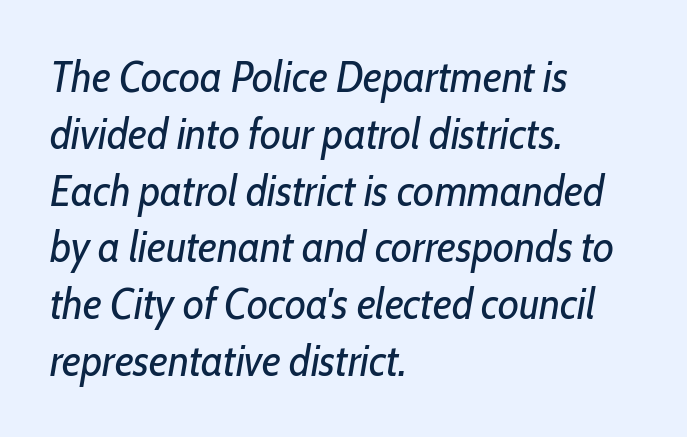
Unbolded letterforms with no extra heft. Proportional: the letters do not fall into vertical columns. The letterforms sit shoulder to shoulder at normal distance. A bare baseline throughout the passage. Quick note: italic.
